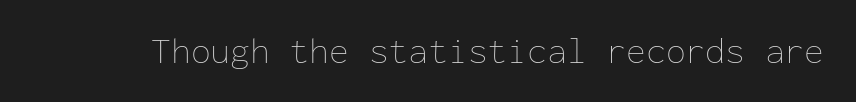
{"italic": "no", "bold": "no", "weight": "thin", "width": "normal", "stroke_contrast": "low", "x_height": "medium", "monospaced": "yes", "underline": "no", "letter_spacing": "normal", "letter_spacing_em": 0.0, "glyph_px": 36}
